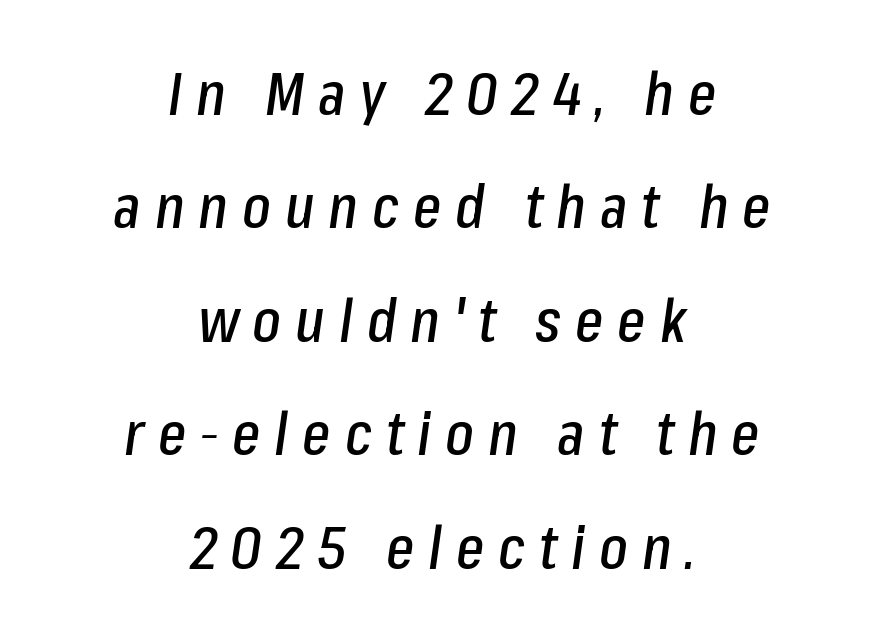
The image shows 60 px condensed type, italic (leaning right); set centered, line spacing 1.89x, unusually wide letter spacing (+0.23 em), not underlined; low stroke contrast and a medium x-height.
